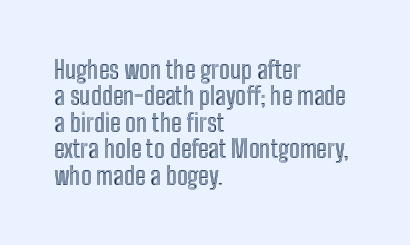
Q: Is the text italic (slanted)? A: No, it is upright.
Q: Is the text underlined? A: No.
Q: How is the paragraph aligned? A: Left-aligned.
Q: Is the spacing between letters normal or unusually wide? A: Normal.
Q: Is the spacing between lines tight, normal or loose? A: Tight.
